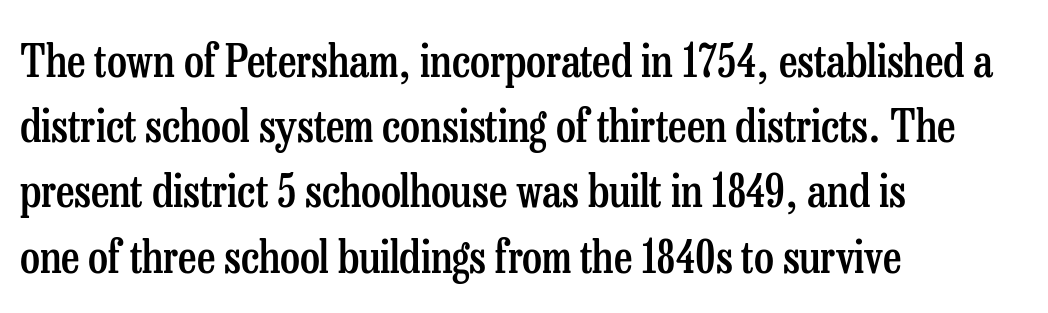
{"serif": "yes", "italic": "no", "bold": "semi", "weight": "semibold", "width": "condensed", "stroke_contrast": "low", "x_height": "medium", "monospaced": "no", "underline": "no", "align": "left", "line_spacing": "normal", "line_spacing_ratio": 1.45, "letter_spacing": "normal", "letter_spacing_em": 0.0, "glyph_px": 45}
